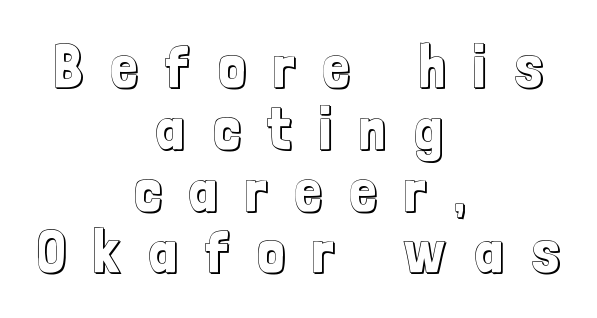
The image shows 60 px condensed type, upright; set centered, tight line spacing (1.03x), unusually wide letter spacing (+0.46 em), not underlined; a medium x-height.
